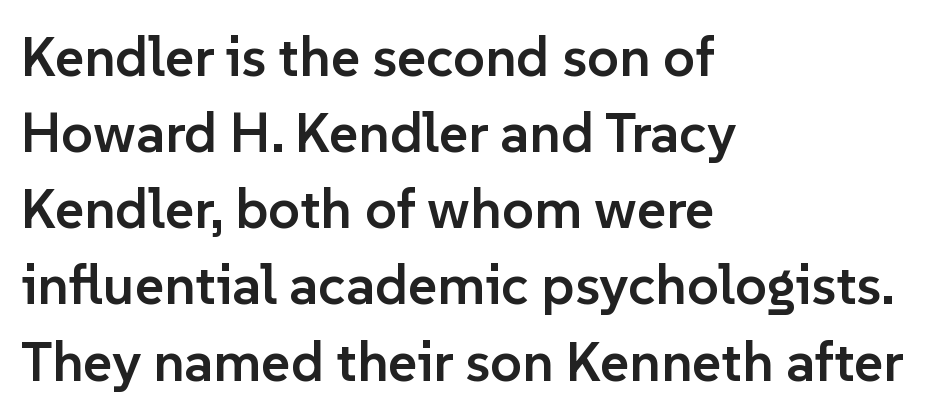
Here the glyphs are tracked normally, forming tight word shapes. The text was rendered using a sans face with plain stroke endings. The typography opts for an upright posture over an oblique one. The typesetting leans somewhat heavy: a semibold. How would I describe the line gaps? Plain and ordinary. Clear beneath every line of the passage.
